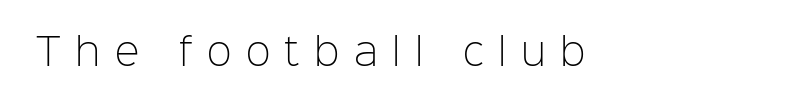
The image shows 37 px light sans-serif type, upright; set unusually wide letter spacing (+0.39 em), not underlined; low stroke contrast and a medium x-height.
